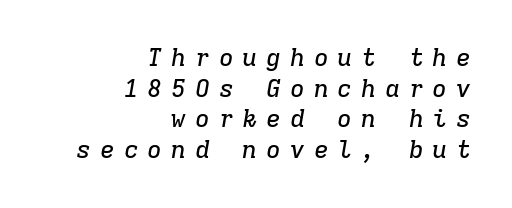
This rendering uses right alignment, leaving the left contour irregular. Look at the tracking — it's clearly loosened, letters drifting apart. A clean baseline with only descenders dipping below it. Compared with ordinary roman type, these characters are visibly tilted.
